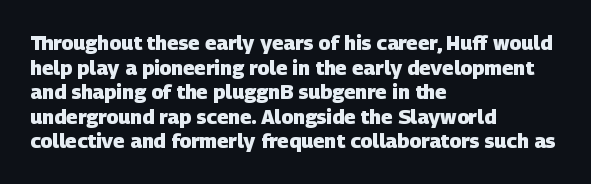
Q: Is the text bold? A: Yes.
Q: Is the text underlined? A: No.
Q: How is the paragraph aligned? A: Left-aligned.
Q: Is the spacing between letters normal or unusually wide? A: Normal.
